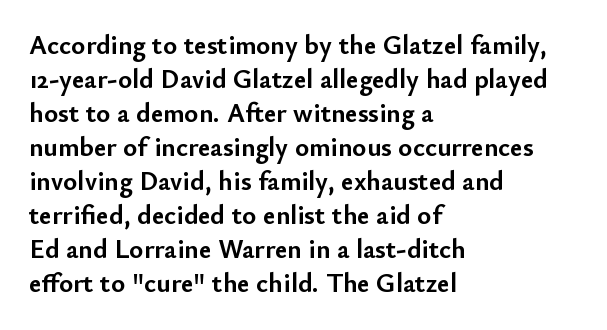
The image shows 27 px bold type, upright; set left-aligned, normal line spacing (1.26x), normal letter spacing, not underlined.
